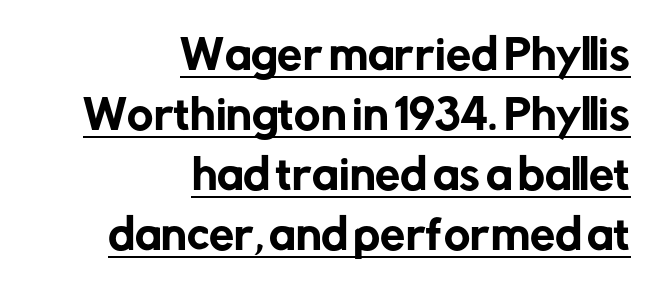
{"serif": "no", "italic": "no", "width": "normal", "stroke_contrast": "low", "x_height": "medium", "monospaced": "no", "underline": "yes", "align": "right", "line_spacing": "normal", "line_spacing_ratio": 1.5, "letter_spacing": "normal", "letter_spacing_em": 0.0, "glyph_px": 40}
